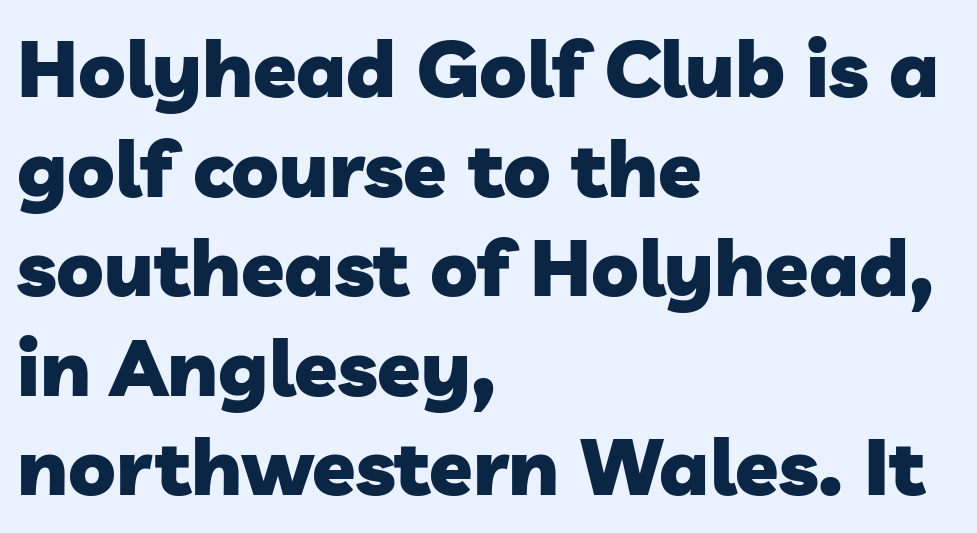
The image shows 79 px heavy sans-serif type; set left-aligned, normal line spacing (1.26x), normal letter spacing, not underlined; low stroke contrast and a medium x-height.
